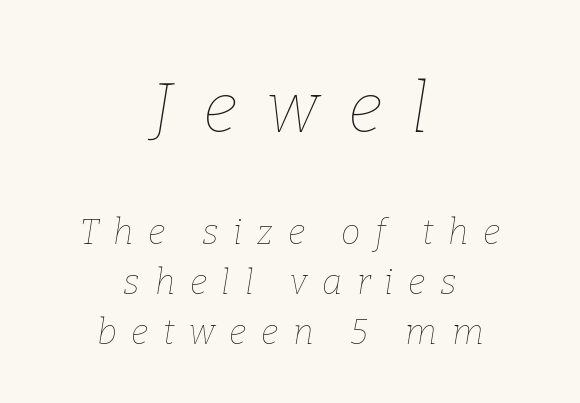
Q: Is the text bold? A: No.
Q: Is the text italic (slanted)? A: Yes, it leans right by about 9 degrees.
Q: Is the text underlined? A: No.
Q: How is the paragraph aligned? A: Centered.
Q: Is the spacing between letters normal or unusually wide? A: Unusually wide.
Q: Is the spacing between lines tight, normal or loose? A: Normal.
Q: Which block of text is set in a larger size, the first (top) or the second (bottom)? A: The first (top) one.
Q: Width (condensed, normal, or wide)? A: Normal.
Q: Stroke contrast? A: Low.
Q: x-height? A: Medium.
Q: Monospaced? A: No.
